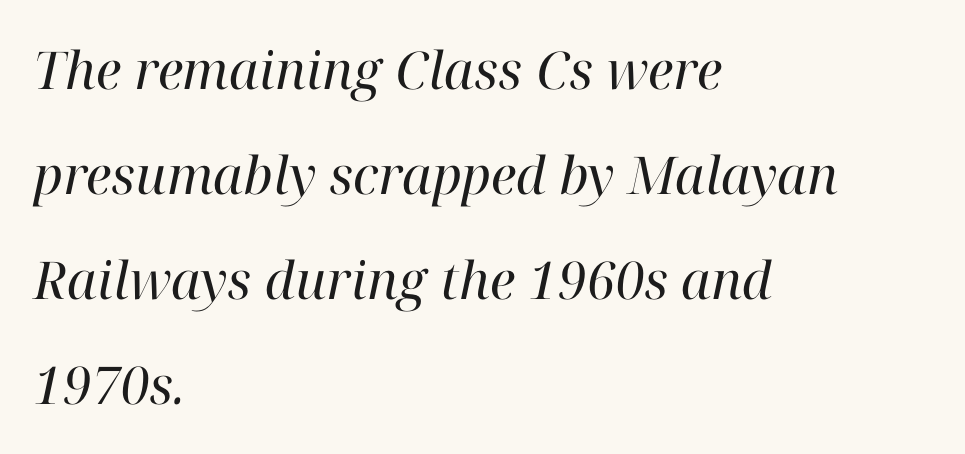
The image shows 52 px regular-weight serif type, italic (leaning right); set left-aligned, loose line spacing (2.02x), normal letter spacing, not underlined; high stroke contrast and a medium x-height.
